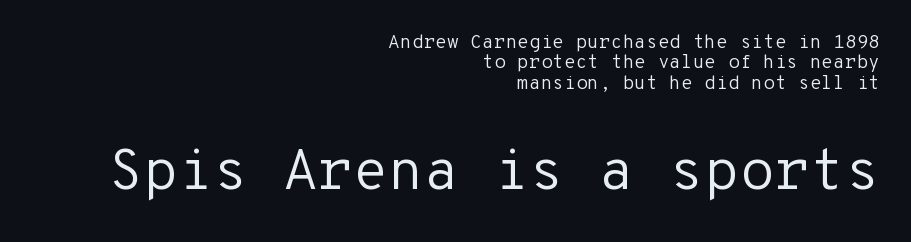
The typeface has the unassuming heft of standard copy or less. Glance below the letters and you will spot only blank space. Vertically, the passage feels compressed, each row crowding the next. Monospaced: the letters line up in strict vertical columns. The typesetter chose a ragged-left arrangement here.
